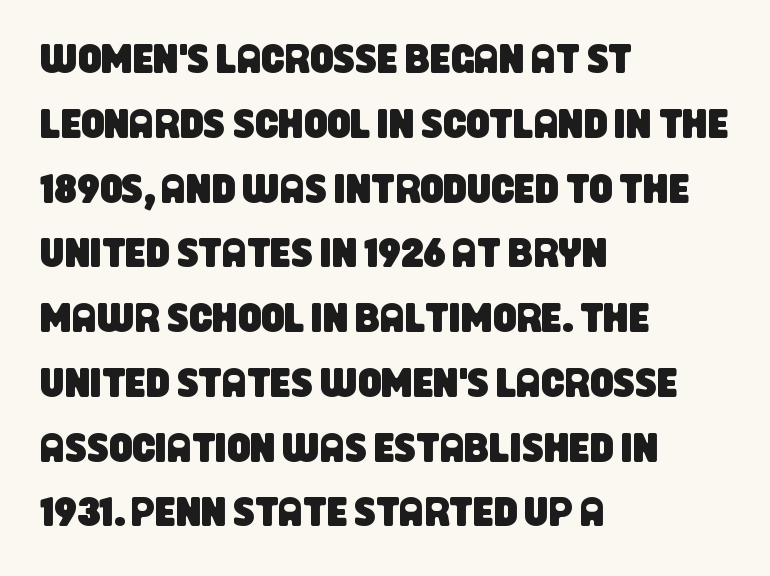
A typesetter would label this face a sans. The passage shown is typed in a proportional face where columns would drift. The lines sit at an ordinary, default distance from one another. The passage shown has conventional tracking throughout. One-word summary of the alignment: left. The passage shown is not underscored anywhere.
